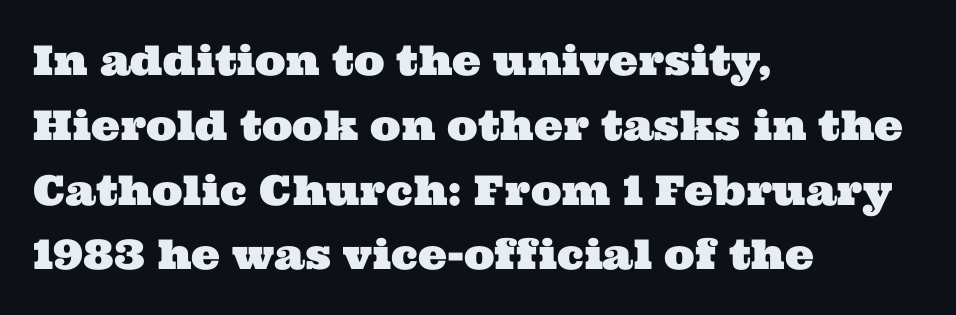
Q: Is the typeface a serif or a sans-serif typeface? A: Serif.
Q: Is the text underlined? A: No.
Q: How is the paragraph aligned? A: Left-aligned.
Q: Is the spacing between letters normal or unusually wide? A: Normal.
Q: Is the spacing between lines tight, normal or loose? A: Normal.
Q: Width (condensed, normal, or wide)? A: Wide.
Q: Stroke contrast? A: Medium.
Q: x-height? A: Medium.
Q: Monospaced? A: No.
